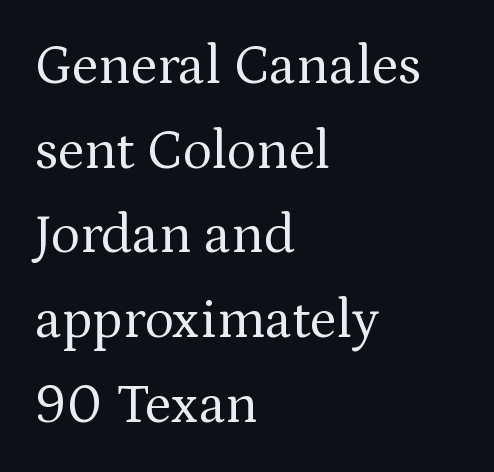
{"serif": "yes", "italic": "no", "bold": "no", "weight": "regular", "width": "normal", "stroke_contrast": "medium", "x_height": "medium", "monospaced": "no", "underline": "no", "align": "left", "line_spacing": "normal", "line_spacing_ratio": 1.54, "letter_spacing": "normal", "letter_spacing_em": 0.0, "glyph_px": 55}
